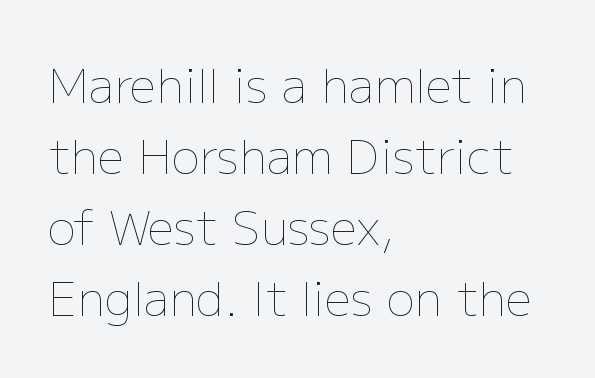
The image shows 47 px thin type, upright; set left-aligned, normal line spacing (1.51x), normal letter spacing, not underlined; low stroke contrast and a medium x-height.
